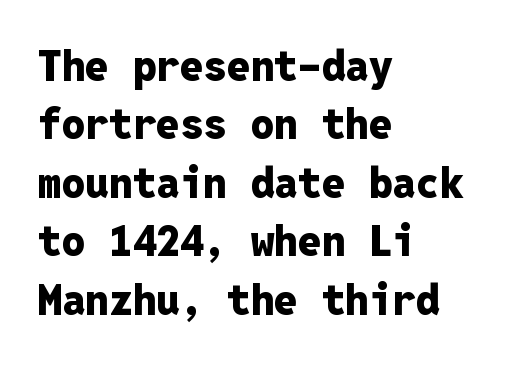
{"serif": "no", "italic": "no", "bold": "yes", "weight": "heavy", "width": "normal", "stroke_contrast": "low", "x_height": "medium", "monospaced": "yes", "underline": "no", "align": "left", "line_spacing": "normal", "line_spacing_ratio": 1.39, "letter_spacing": "normal", "letter_spacing_em": 0.0, "glyph_px": 42}
